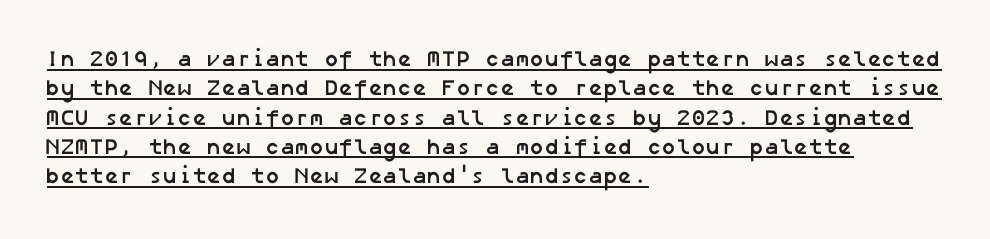
{"bold": "yes", "underline": "yes", "align": "left", "line_spacing": "normal", "line_spacing_ratio": 1.33, "letter_spacing": "normal", "letter_spacing_em": 0.0, "glyph_px": 22}
